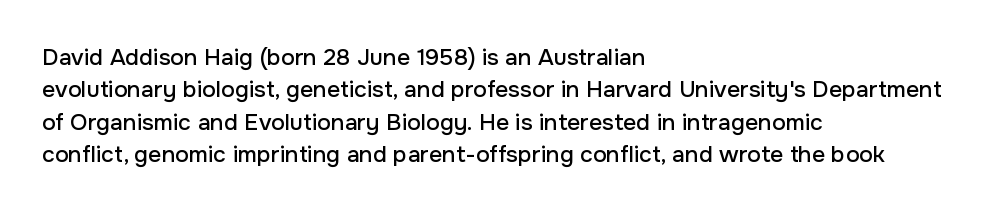
The image shows 23 px text type, upright; set left-aligned, normal line spacing (1.41x), normal letter spacing, not underlined.
